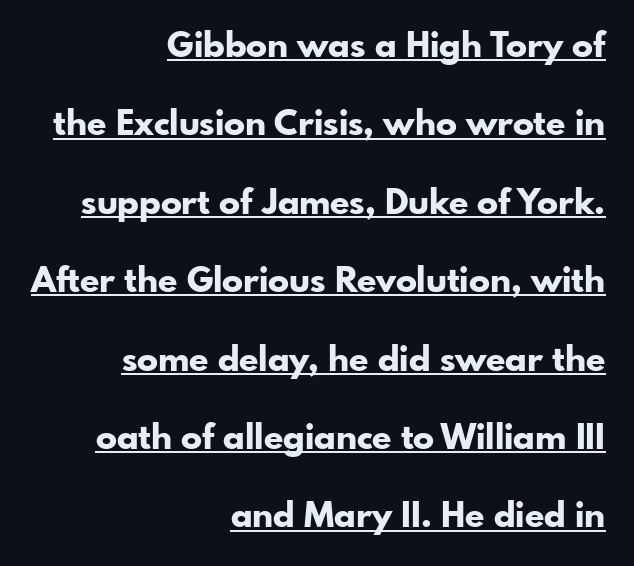
{"serif": "no", "italic": "no", "bold": "yes", "weight": "bold", "width": "normal", "stroke_contrast": "low", "x_height": "small", "monospaced": "no", "underline": "yes", "align": "right", "line_spacing": "loose", "line_spacing_ratio": 2.24, "letter_spacing": "normal", "letter_spacing_em": 0.0, "glyph_px": 35}
